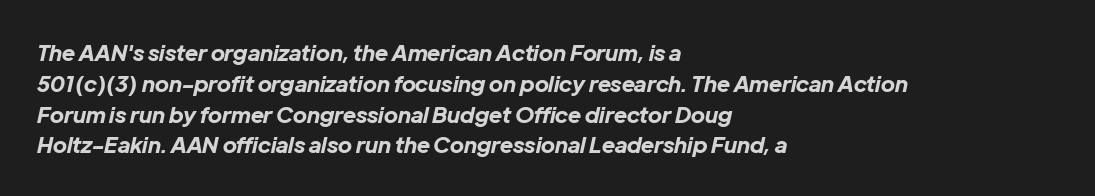
The image shows 22 px bold type, italic (leaning right); set left-aligned, normal line spacing (1.4x), normal letter spacing, not underlined.
